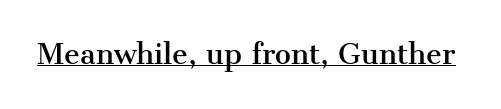
Q: Is the text italic (slanted)? A: No, it is upright.
Q: Is the text underlined? A: Yes.
Q: Is the spacing between letters normal or unusually wide? A: Normal.
